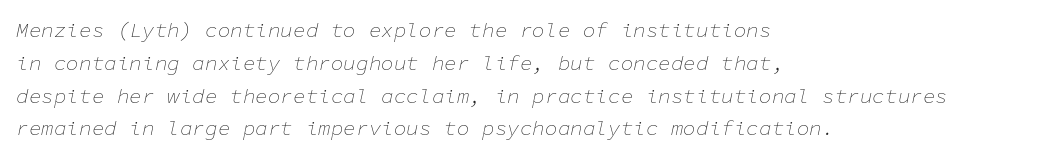
Q: Is the text bold? A: No.
Q: Is the text italic (slanted)? A: Yes, it leans right by about 11 degrees.
Q: Is the text underlined? A: No.
Q: How is the paragraph aligned? A: Left-aligned.
Q: Is the spacing between letters normal or unusually wide? A: Normal.
Q: Is the spacing between lines tight, normal or loose? A: Normal.
